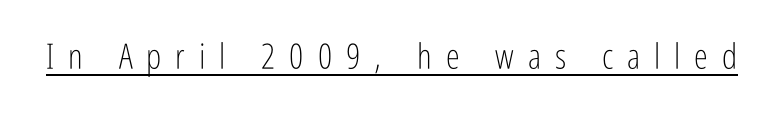
The image shows 35 px light, condensed sans-serif type, upright; set unusually wide letter spacing (+0.4 em), underlined; low stroke contrast and a medium x-height.
